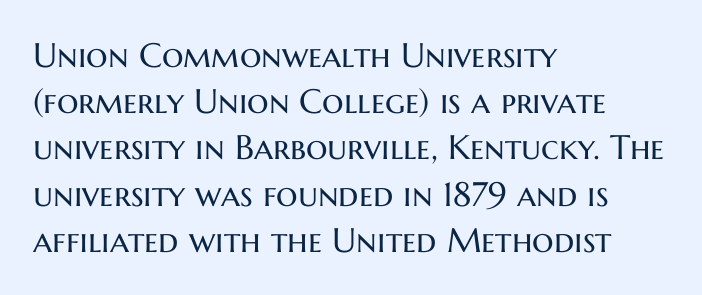
Q: Is the text bold? A: No.
Q: Is the text italic (slanted)? A: No, it is upright.
Q: Is the typeface a serif or a sans-serif typeface? A: Sans-serif.
Q: Is the text underlined? A: No.
Q: How is the paragraph aligned? A: Left-aligned.
Q: Is the spacing between letters normal or unusually wide? A: Normal.
Q: Is the spacing between lines tight, normal or loose? A: Normal.
Q: Width (condensed, normal, or wide)? A: Normal.
Q: Stroke contrast? A: Medium.
Q: x-height? A: Medium.
Q: Monospaced? A: No.
